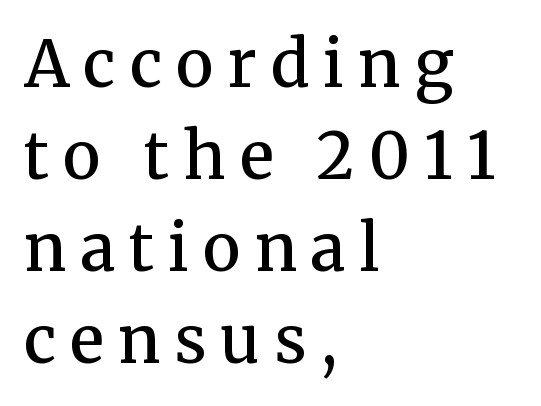
{"serif": "yes", "italic": "no", "bold": "semi", "weight": "semibold", "width": "normal", "stroke_contrast": "medium", "x_height": "medium", "monospaced": "no", "underline": "no", "align": "left", "line_spacing": "normal", "line_spacing_ratio": 1.44, "letter_spacing": "wide", "letter_spacing_em": 0.22, "glyph_px": 64}
